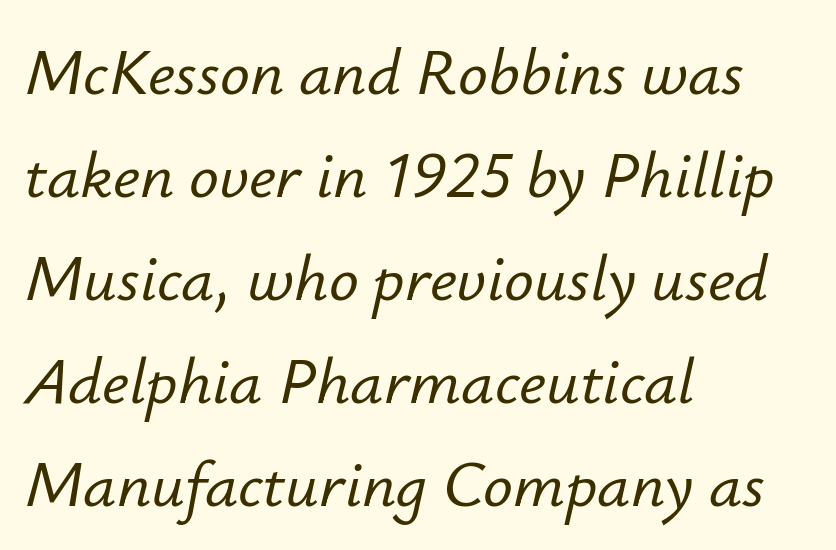
Inter-character spacing is left at the font's built-in metrics. The text carries the slant typical of an italic or oblique font. Just letters on the line, the space beneath them empty. A typesetter would call this proportional, since set widths differ per character. Is there much room between lines? A standard amount, neither cramped nor airy. Notice how the passage keeps a crisp vertical edge on the left only.
